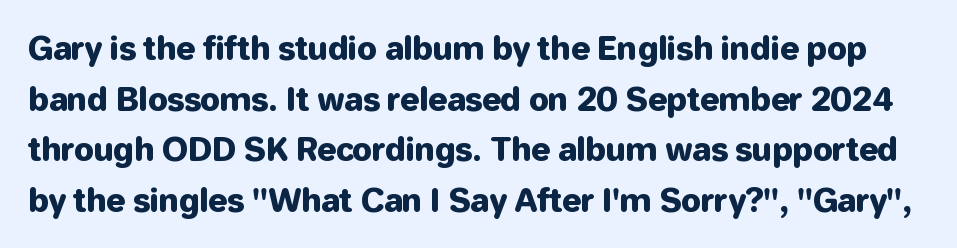
The image shows 32 px sans-serif type, upright; set normal line spacing (1.58x), normal letter spacing, not underlined; low stroke contrast and a medium x-height.
